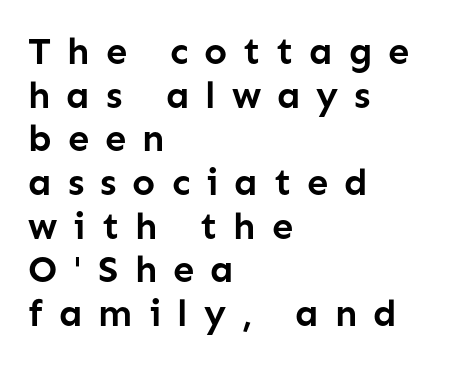
The image shows 38 px semibold sans-serif type, upright; set left-aligned, tight line spacing (1.15x), unusually wide letter spacing (+0.42 em), not underlined; low stroke contrast and a medium x-height.
